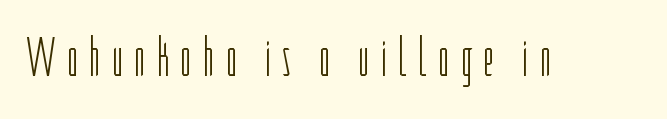
{"serif": "no", "italic": "no", "bold": "no", "weight": "light", "width": "condensed", "stroke_contrast": "low", "x_height": "medium", "monospaced": "no", "underline": "no", "glyph_px": 55}
